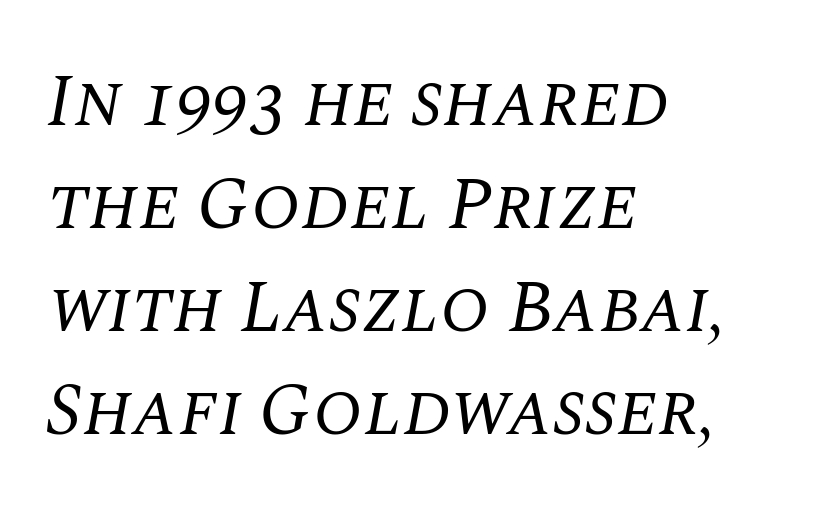
These lines are rendered in a variable-pitch font. Every character sits at an angle, as italics do. No extra tracking has been applied to these lines. Summary of weight: not heavy and not bold. Has an underline been added? It has not.
